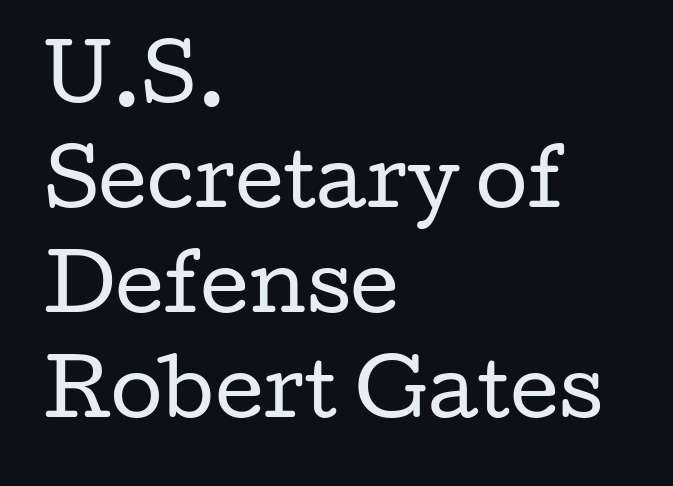
Q: Is the text bold? A: No.
Q: Is the text italic (slanted)? A: No, it is upright.
Q: Is the typeface a serif or a sans-serif typeface? A: Serif.
Q: Is the text underlined? A: No.
Q: How is the paragraph aligned? A: Left-aligned.
Q: Is the spacing between letters normal or unusually wide? A: Normal.
Q: Is the spacing between lines tight, normal or loose? A: Normal.
Q: Width (condensed, normal, or wide)? A: Wide.
Q: Stroke contrast? A: Low.
Q: x-height? A: Medium.
Q: Monospaced? A: No.
